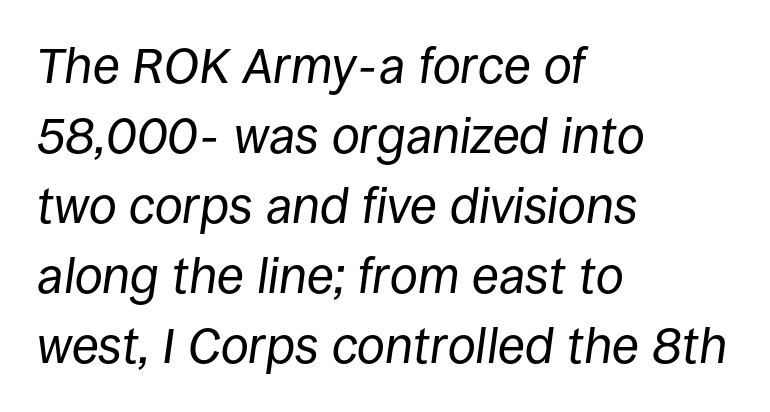
{"italic": "yes", "lean": "right", "slant_degrees": 8, "bold": "no", "weight": "regular", "width": "normal", "stroke_contrast": "low", "x_height": "large", "monospaced": "no", "underline": "no", "align": "left", "line_spacing": "normal", "line_spacing_ratio": 1.4, "letter_spacing": "normal", "letter_spacing_em": 0.0, "glyph_px": 50}
